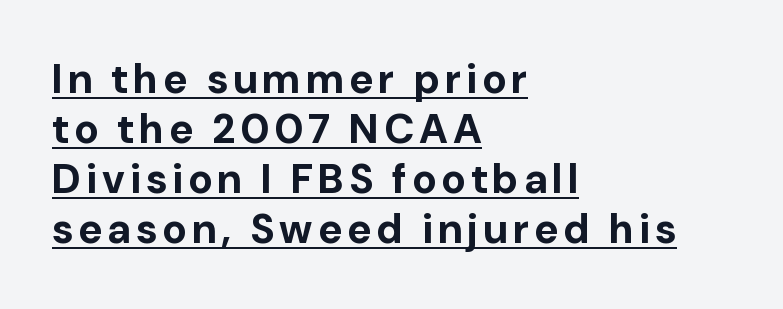
Notice how a bar underscores the lettering throughout. This is roman type, the default non-slanted kind. Is this a fixed-width face? No — the glyphs have proportional, varying widths. Alignment: flush left. Serifs: no, the terminals of the letterforms are clean. The rendering uses a bold face; every stroke is thick and dark.
